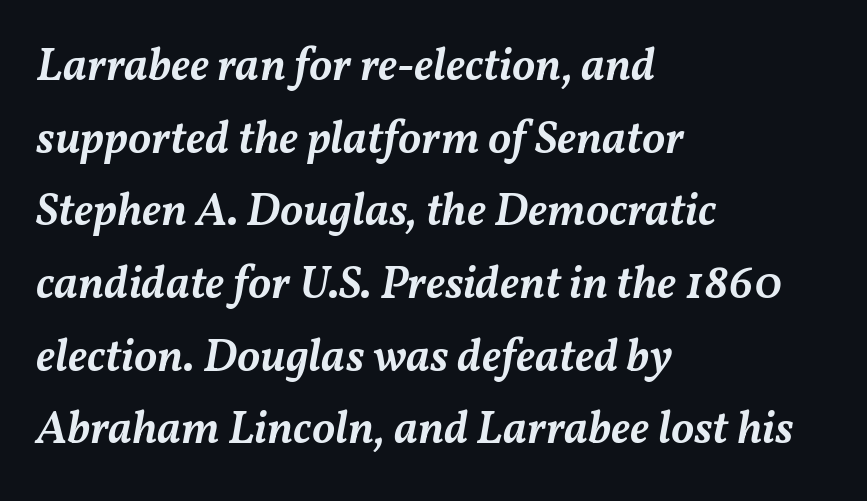
{"italic": "yes", "lean": "right", "slant_degrees": 11, "bold": "semi", "weight": "semibold", "width": "normal", "stroke_contrast": "medium", "x_height": "medium", "monospaced": "no", "underline": "no", "align": "left", "line_spacing": "normal", "line_spacing_ratio": 1.58, "letter_spacing": "normal", "letter_spacing_em": 0.0, "glyph_px": 46}
